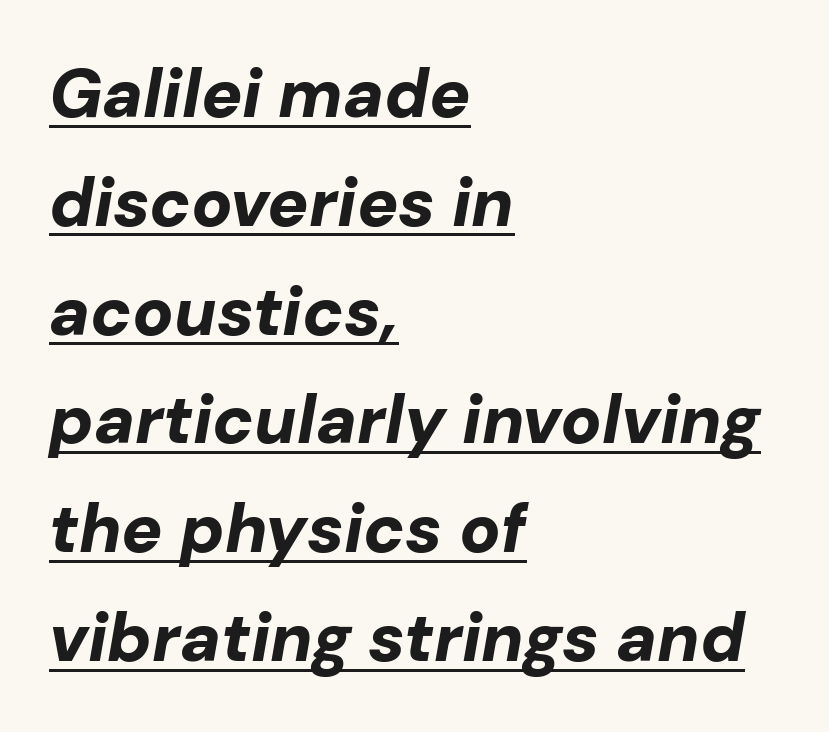
Q: Is the text bold? A: Yes.
Q: Is the text italic (slanted)? A: Yes, it leans right by about 10 degrees.
Q: Is the text underlined? A: Yes.
Q: How is the paragraph aligned? A: Left-aligned.
Q: Is the spacing between letters normal or unusually wide? A: Normal.
Q: Is the spacing between lines tight, normal or loose? A: Normal.
Q: Width (condensed, normal, or wide)? A: Normal.
Q: Stroke contrast? A: Low.
Q: x-height? A: Medium.
Q: Monospaced? A: No.
